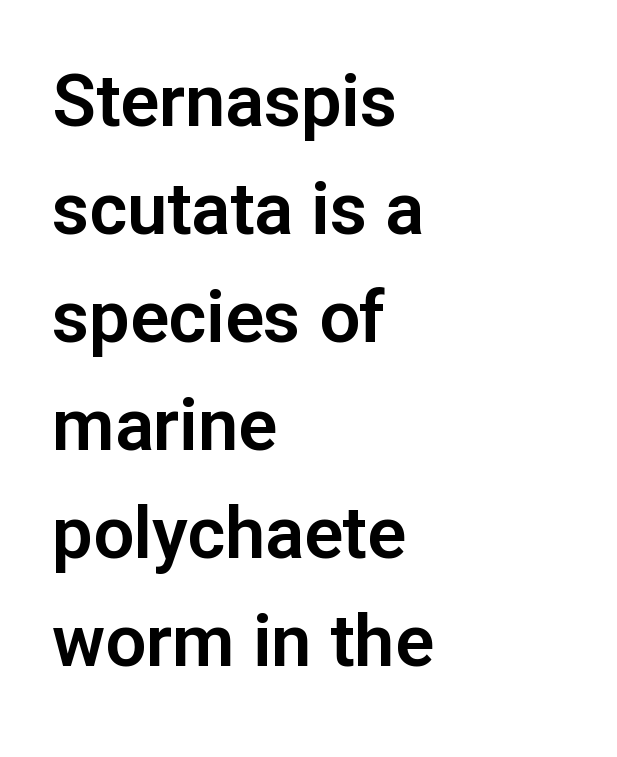
{"serif": "no", "italic": "no", "width": "normal", "stroke_contrast": "low", "x_height": "medium", "monospaced": "no", "underline": "no", "align": "left", "line_spacing": "normal", "line_spacing_ratio": 1.5, "letter_spacing": "normal", "letter_spacing_em": 0.0, "glyph_px": 72}
